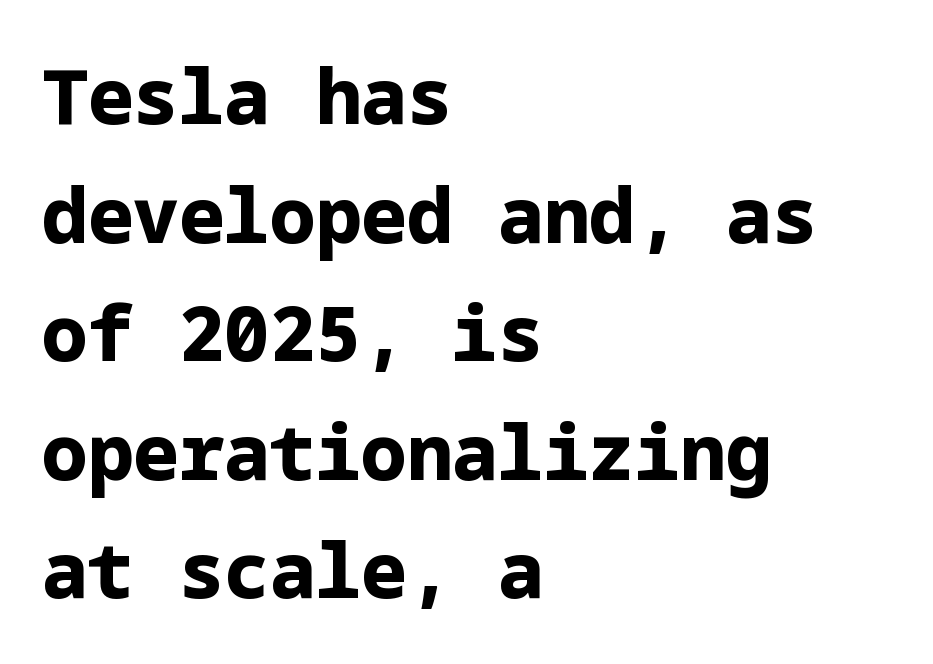
The image shows 76 px bold sans-serif type, upright; set left-aligned, normal line spacing (1.56x), normal letter spacing, not underlined; low stroke contrast and a medium x-height.
